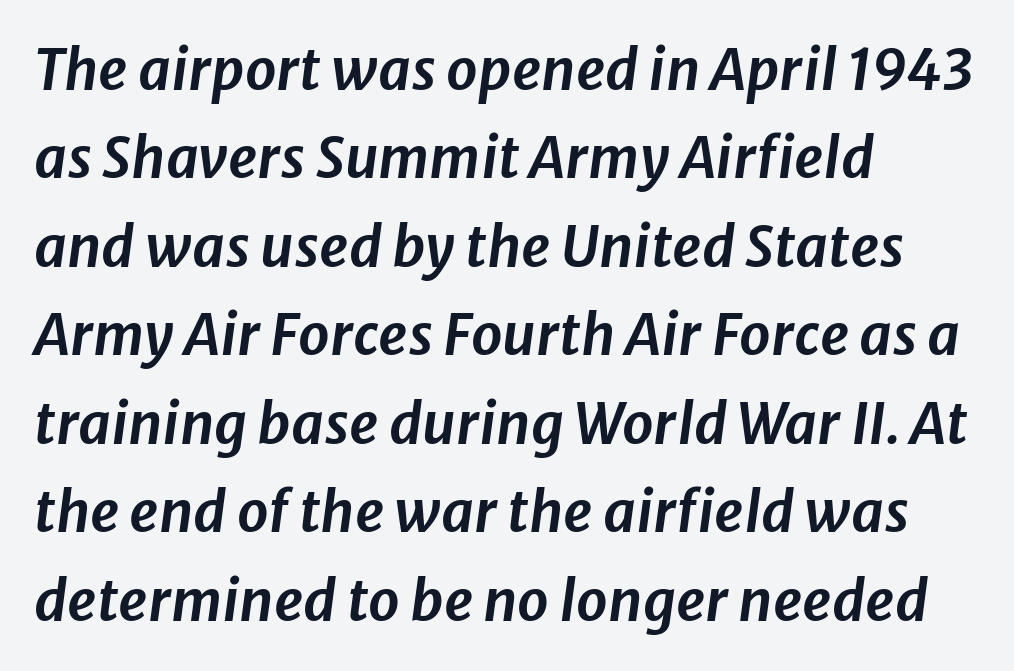
Q: Is the text italic (slanted)? A: Yes, it leans right by about 8 degrees.
Q: Is the text underlined? A: No.
Q: How is the paragraph aligned? A: Left-aligned.
Q: Is the spacing between letters normal or unusually wide? A: Normal.
Q: Is the spacing between lines tight, normal or loose? A: Normal.
Q: Width (condensed, normal, or wide)? A: Normal.
Q: Stroke contrast? A: Low.
Q: x-height? A: Medium.
Q: Monospaced? A: No.
